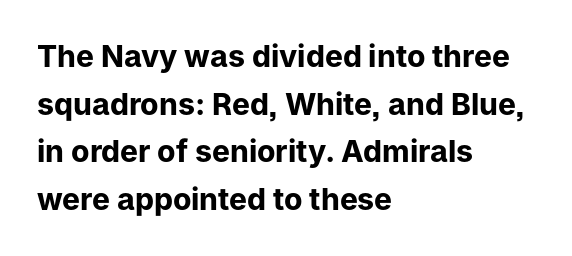
Q: Is the text bold? A: Yes.
Q: Is the text italic (slanted)? A: No, it is upright.
Q: Is the typeface a serif or a sans-serif typeface? A: Sans-serif.
Q: Is the text underlined? A: No.
Q: How is the paragraph aligned? A: Left-aligned.
Q: Is the spacing between letters normal or unusually wide? A: Normal.
Q: Is the spacing between lines tight, normal or loose? A: Normal.
Q: Width (condensed, normal, or wide)? A: Normal.
Q: Stroke contrast? A: Low.
Q: x-height? A: Medium.
Q: Monospaced? A: No.
